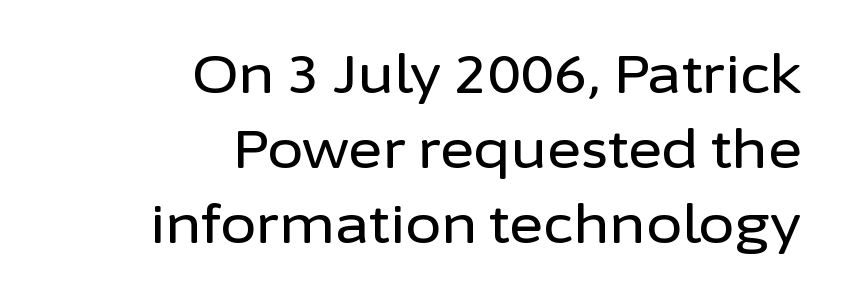
The face used here is proportionally spaced, like ordinary book or web type. Summary of vertical rhythm: regular, with standard interline spacing. Quick note: underline off. The horizontal fit of the characters is conventional and even. Look at the bottom of the vertical strokes: they stop flat, with no serifs. Quick note: not italic, upright.
